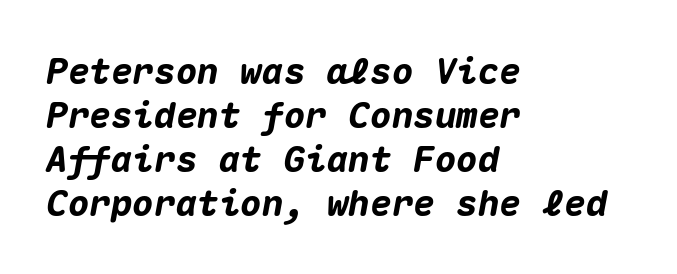
{"italic": "yes", "lean": "right", "slant_degrees": 10, "bold": "yes", "weight": "heavy", "width": "normal", "stroke_contrast": "medium", "x_height": "medium", "monospaced": "yes", "underline": "no", "align": "left", "line_spacing_ratio": 1.22, "letter_spacing": "normal", "letter_spacing_em": 0.0, "glyph_px": 36}
